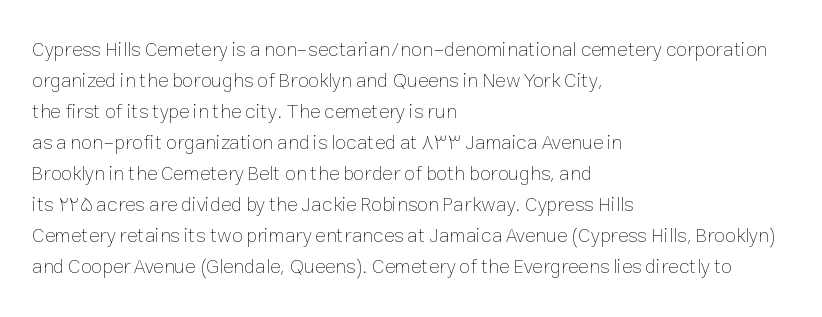
The image shows 20 px text type, upright; set left-aligned, normal line spacing (1.55x), normal letter spacing, not underlined.
